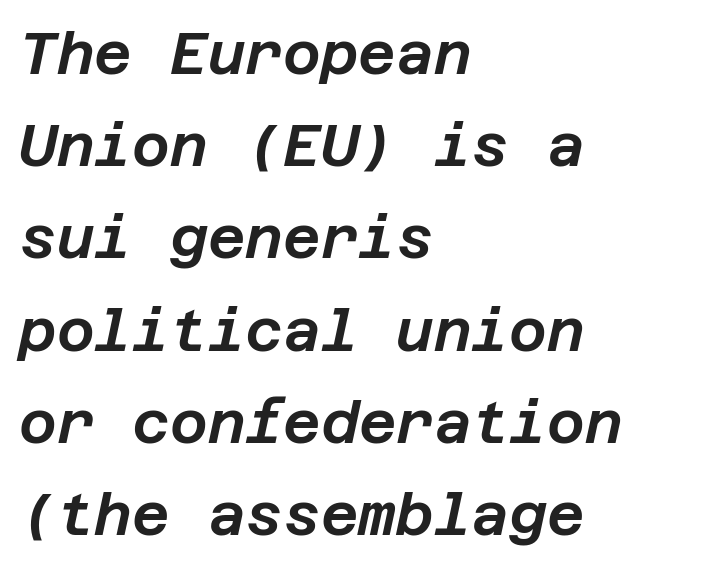
The setting favours the left margin, as ordinary paragraphs usually do. A bare baseline throughout the passage. The specimen reads as italic at a glance. The passage shown has conventional tracking throughout. Compared with typical paragraphs, the rows here are spaced about the same.
